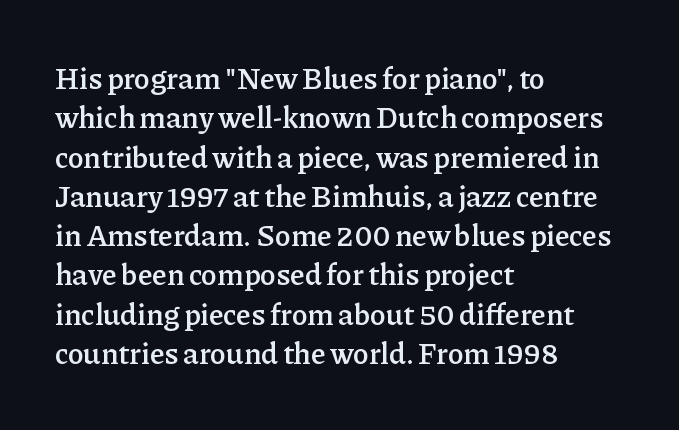
The image shows 30 px semibold serif type, upright; set left-aligned, normal line spacing (1.31x), normal letter spacing, not underlined; low stroke contrast and a medium x-height.
